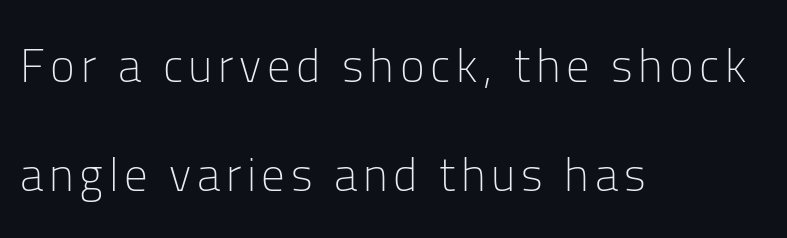
The image shows 47 px light sans-serif type, upright; set left-aligned, loose line spacing (2.31x), not underlined; low stroke contrast and a medium x-height.
